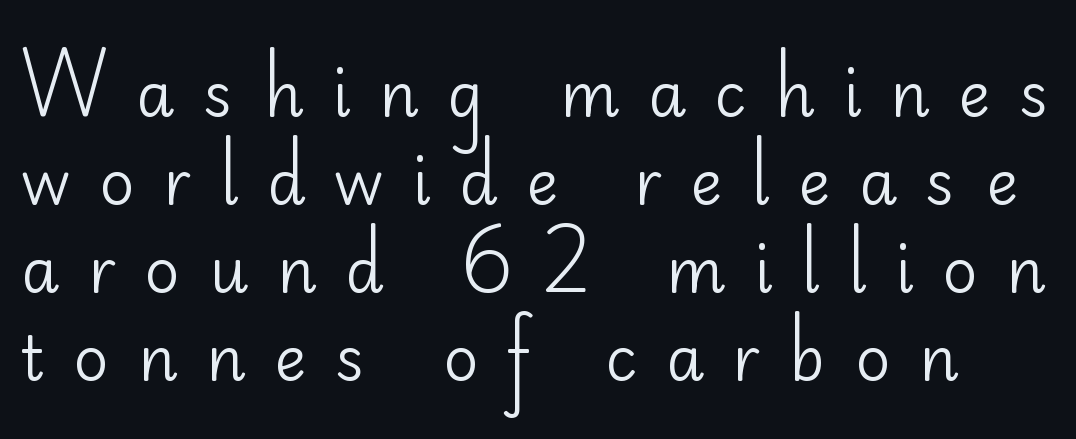
Q: Is the text bold? A: No.
Q: Is the text italic (slanted)? A: No, it is upright.
Q: Is the typeface a serif or a sans-serif typeface? A: Sans-serif.
Q: Is the text underlined? A: No.
Q: Is the spacing between letters normal or unusually wide? A: Unusually wide.
Q: Is the spacing between lines tight, normal or loose? A: Normal.
Q: Width (condensed, normal, or wide)? A: Normal.
Q: Stroke contrast? A: Low.
Q: x-height? A: Small.
Q: Monospaced? A: No.
